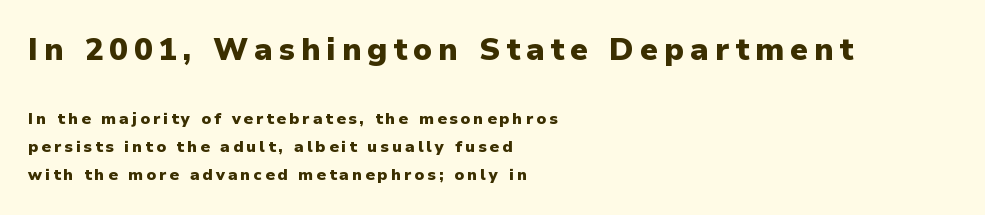
Q: Is the text bold? A: Yes.
Q: Is the text italic (slanted)? A: No, it is upright.
Q: Is the typeface a serif or a sans-serif typeface? A: Sans-serif.
Q: Is the text underlined? A: No.
Q: How is the paragraph aligned? A: Left-aligned.
Q: Which block of text is set in a larger size, the first (top) or the second (bottom)? A: The first (top) one.
Q: Width (condensed, normal, or wide)? A: Normal.
Q: Stroke contrast? A: Low.
Q: x-height? A: Medium.
Q: Monospaced? A: No.
